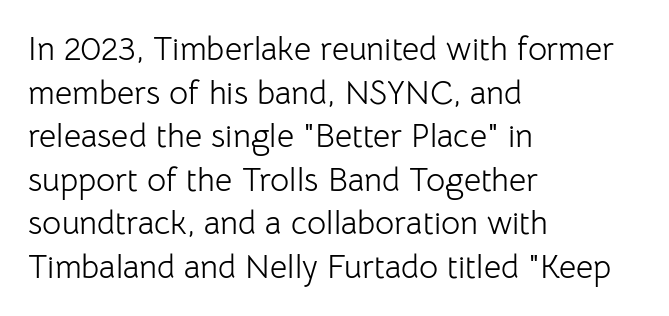
Beneath every word, the page is bare. Successive baselines arrive at the customary interval. Think of a printed novel: that variable character pitch is what you see here. Line beginnings align vertically; line endings do not. A sans-serif font was chosen for this passage. No italicization has been applied; the sample stays upright.
